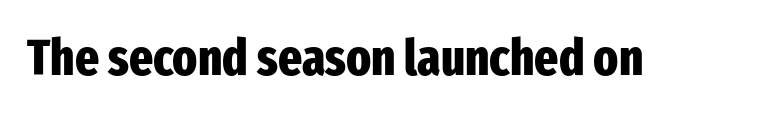
Q: Is the text bold? A: Yes.
Q: Is the text italic (slanted)? A: No, it is upright.
Q: Is the typeface a serif or a sans-serif typeface? A: Sans-serif.
Q: Is the text underlined? A: No.
Q: Is the spacing between letters normal or unusually wide? A: Normal.
Q: Width (condensed, normal, or wide)? A: Condensed.
Q: Stroke contrast? A: Low.
Q: x-height? A: Medium.
Q: Monospaced? A: No.
